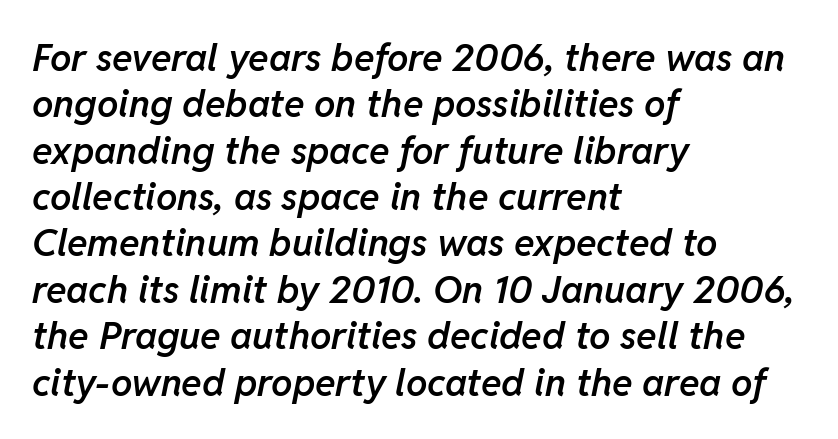
Observe the ordinary spacing: letters are neighbours, not strangers. Proportional: the letters do not fall into vertical columns. Does the lettering tilt? It does — this is italic. Typeset ragged right — the left edge is the straight one. Underline: absent.
